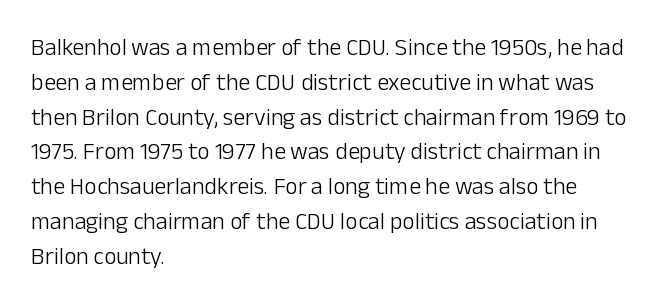
{"italic": "no", "bold": "no", "underline": "no", "align": "left", "line_spacing": "normal", "line_spacing_ratio": 1.45, "letter_spacing": "normal", "letter_spacing_em": 0.0, "glyph_px": 24}
